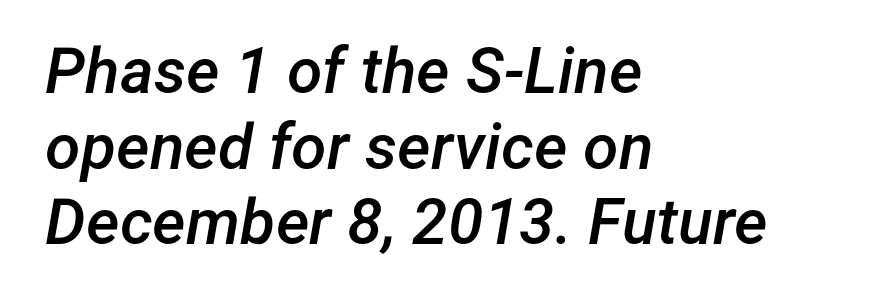
Q: Is the text bold? A: Semi-bold.
Q: Is the text italic (slanted)? A: Yes, it leans right by about 12 degrees.
Q: Is the text underlined? A: No.
Q: How is the paragraph aligned? A: Left-aligned.
Q: Is the spacing between letters normal or unusually wide? A: Normal.
Q: Width (condensed, normal, or wide)? A: Normal.
Q: Stroke contrast? A: Low.
Q: x-height? A: Medium.
Q: Monospaced? A: No.
